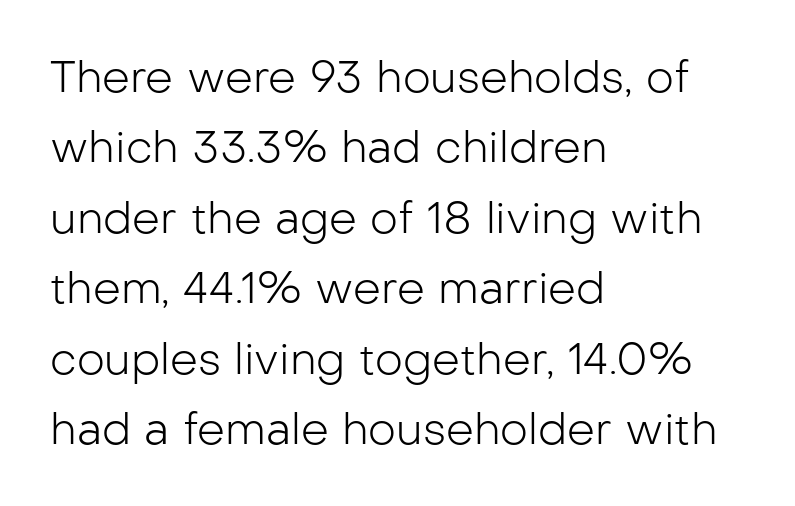
{"serif": "no", "italic": "no", "bold": "no", "weight": "light", "width": "normal", "stroke_contrast": "low", "x_height": "medium", "monospaced": "no", "underline": "no", "align": "left", "line_spacing": "normal", "line_spacing_ratio": 1.6, "letter_spacing": "normal", "letter_spacing_em": 0.0, "glyph_px": 44}
